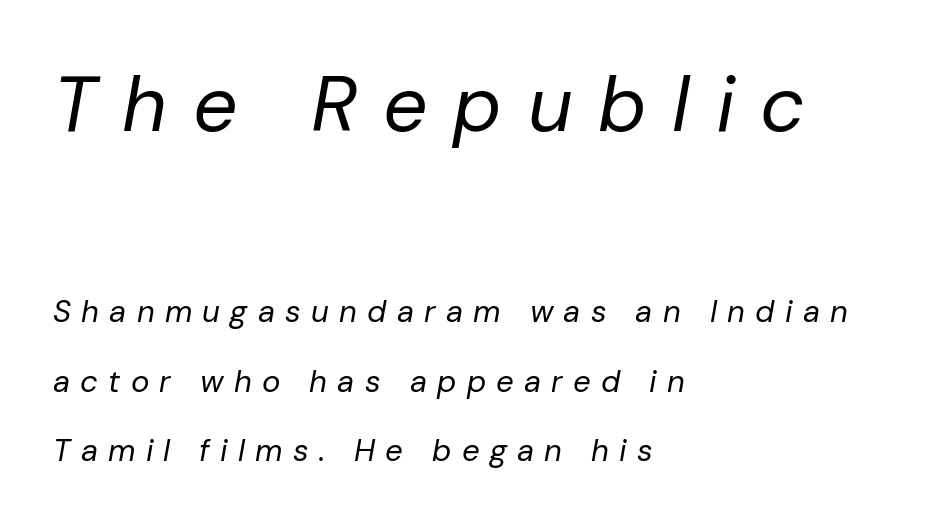
Block one is the big one; block two sits smaller underneath. Line starts are locked; line ends wander. A light-to-regular cut is what we see here. Every character sits at an angle, as italics do.
